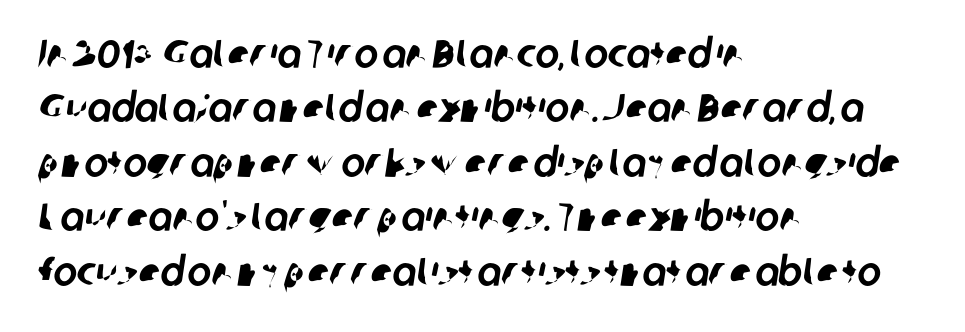
Students, observe: this is what conventionally led text looks like. Descenders are the only things crossing below the line. The line texture is even and compact thanks to regular tracking. These lines are composed in type without serifs. You could not count columns in this text — the font is proportionally spaced.
